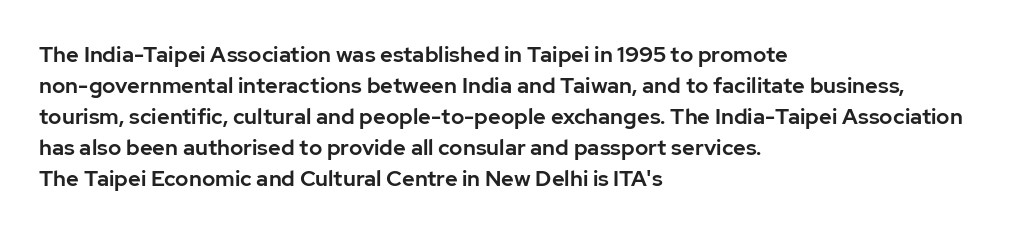
{"italic": "no", "underline": "no", "align": "left", "line_spacing": "normal", "line_spacing_ratio": 1.41, "letter_spacing": "normal", "letter_spacing_em": 0.0, "glyph_px": 22}
